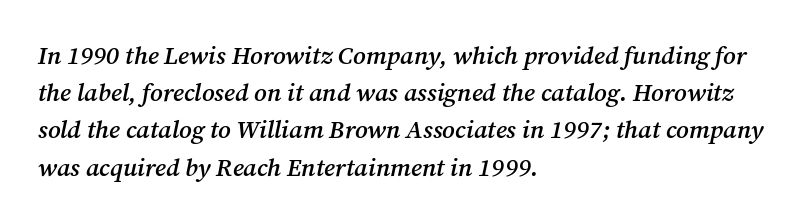
Just letters on the line, the space beneath them empty. These lines stack with their left ends in a neat column. The rows are spaced the way most documents space them. This rendering leaves character spacing at its baseline value.
